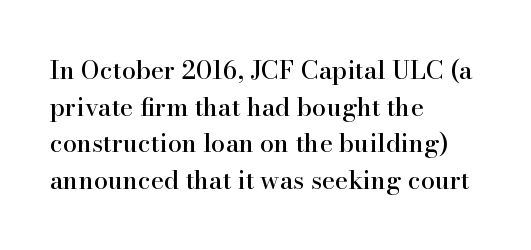
The image shows 25 px text type, upright; set left-aligned, normal line spacing (1.47x), normal letter spacing, not underlined.
